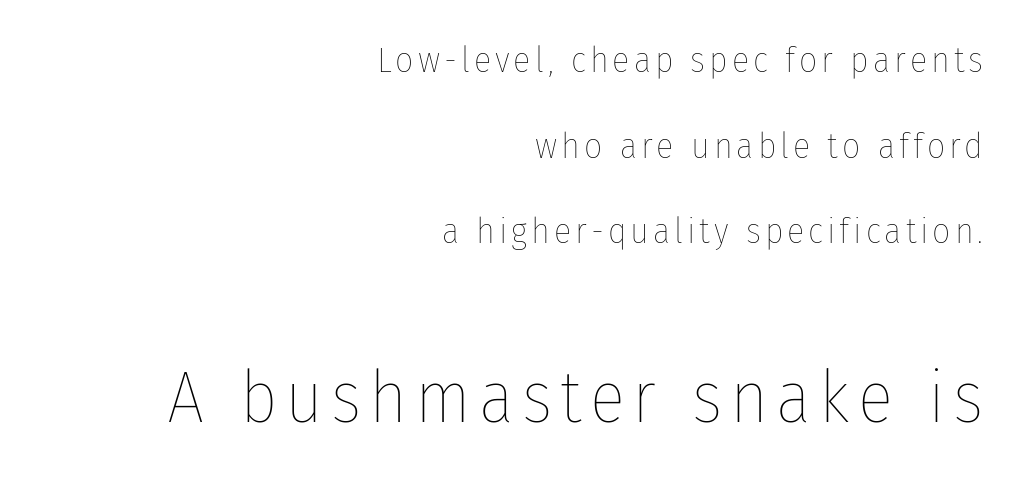
The image shows 73 px thin, condensed type, upright; set right-aligned, loose line spacing (2.38x), not underlined; the second (bottom) block is 2.03x larger; low stroke contrast and a medium x-height.
